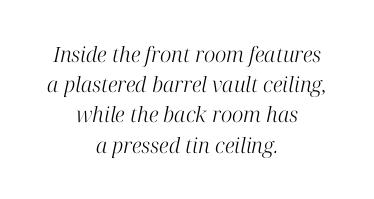
Q: Is the text bold? A: No.
Q: Is the text italic (slanted)? A: Yes, it leans right by about 12 degrees.
Q: Is the text underlined? A: No.
Q: How is the paragraph aligned? A: Centered.
Q: Is the spacing between letters normal or unusually wide? A: Normal.
Q: Is the spacing between lines tight, normal or loose? A: Normal.
